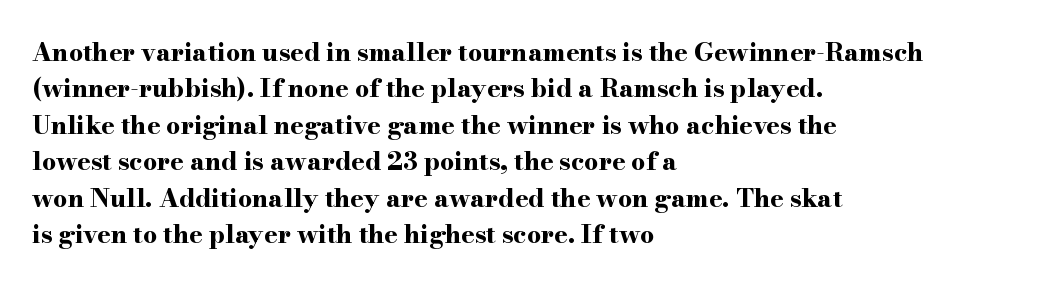
{"italic": "no", "bold": "yes", "underline": "no", "align": "left", "line_spacing": "normal", "line_spacing_ratio": 1.46, "letter_spacing": "normal", "letter_spacing_em": 0.0, "glyph_px": 25}
